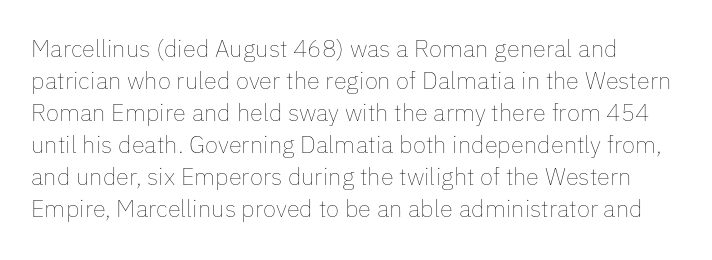
Each stroke keeps to a modest, everyday thickness or less. The lettering stays uniformly vertical, giving the passage a roman look. Vertically, the passage feels balanced, rows spaced as you'd expect. Only glyphs here, with clear space below each row. The line texture is even and compact thanks to regular tracking.
